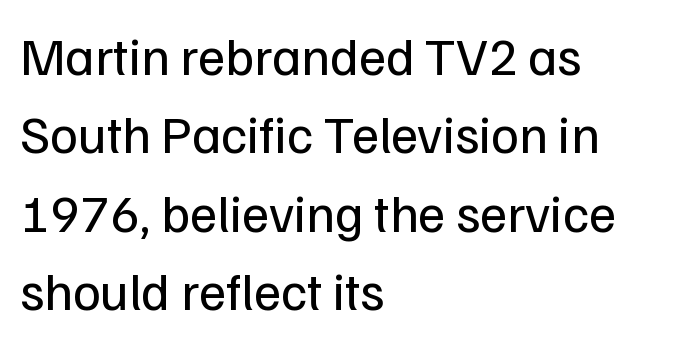
Q: Is the text bold? A: No.
Q: Is the text italic (slanted)? A: No, it is upright.
Q: Is the typeface a serif or a sans-serif typeface? A: Sans-serif.
Q: Is the text underlined? A: No.
Q: How is the paragraph aligned? A: Left-aligned.
Q: Is the spacing between letters normal or unusually wide? A: Normal.
Q: Is the spacing between lines tight, normal or loose? A: Normal.
Q: Width (condensed, normal, or wide)? A: Normal.
Q: Stroke contrast? A: Low.
Q: x-height? A: Medium.
Q: Monospaced? A: No.
